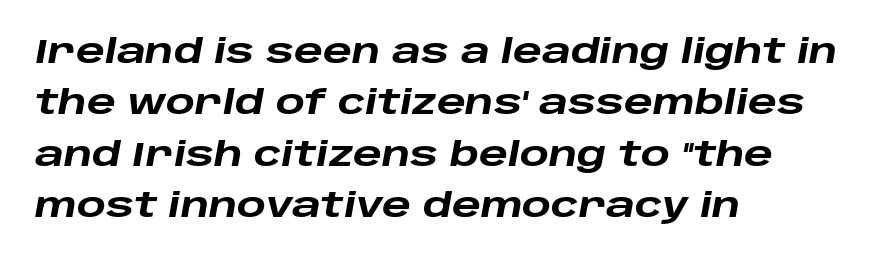
The image shows 34 px heavy, wide type, italic (leaning right); set left-aligned, normal line spacing (1.51x), normal letter spacing, not underlined; low stroke contrast and a large x-height.
